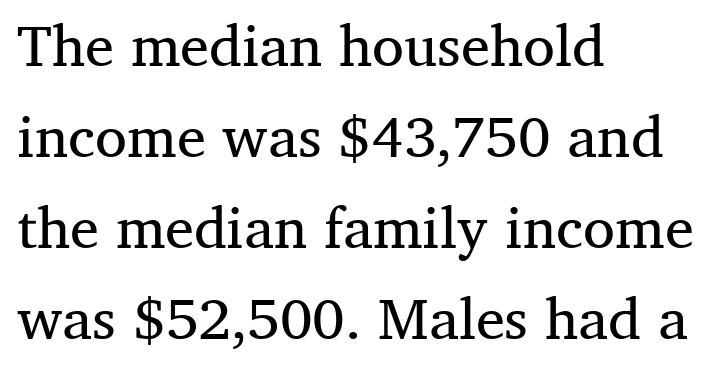
The image shows 58 px regular-weight serif type, upright; set left-aligned, normal line spacing (1.57x), normal letter spacing, not underlined; medium stroke contrast and a medium x-height.
